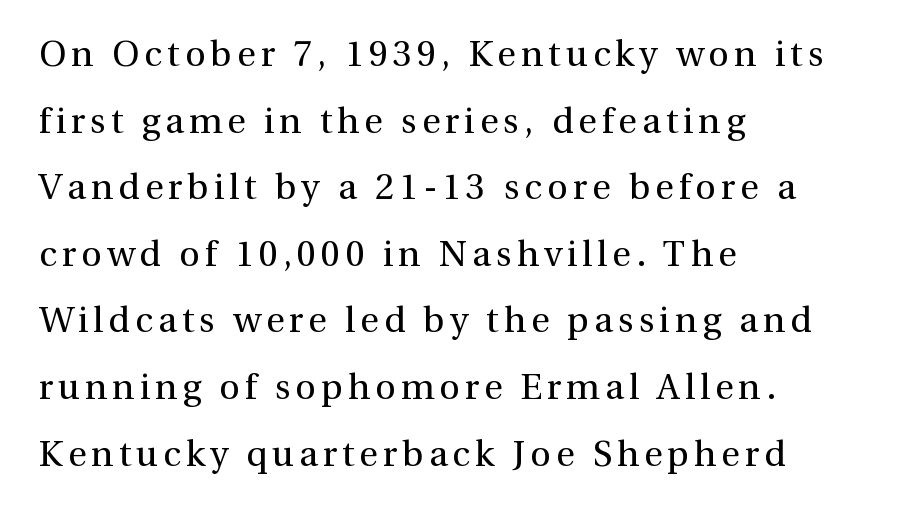
Check under the words: just untouched page. Looks like regular typesetting: each glyph gets only the width it needs. Ink coverage per letter is moderate at most. Reading down the block, your eye returns to a fixed left position each line. Does the lettering tilt? It doesn't — this is upright. Serif or sans? Serif — the stroke terminals have little feet.
